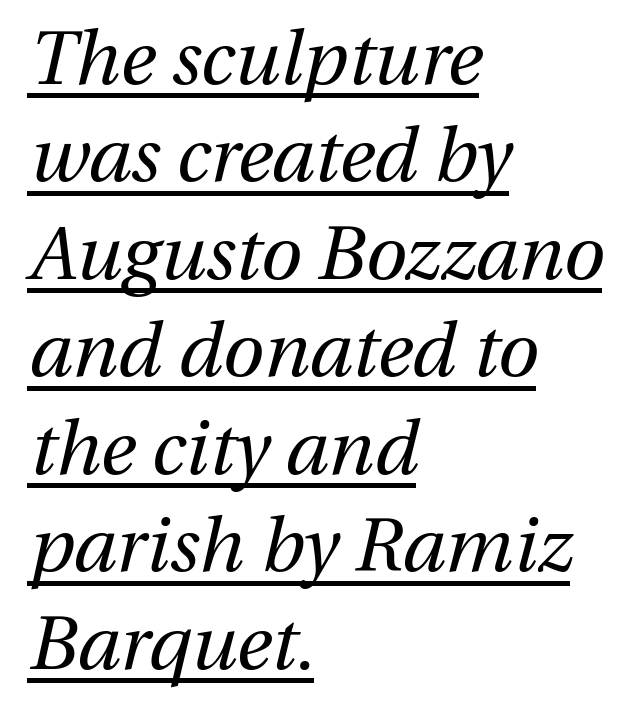
Q: Is the text bold? A: No.
Q: Is the text italic (slanted)? A: Yes, it leans right by about 13 degrees.
Q: Is the text underlined? A: Yes.
Q: How is the paragraph aligned? A: Left-aligned.
Q: Is the spacing between letters normal or unusually wide? A: Normal.
Q: Is the spacing between lines tight, normal or loose? A: Normal.
Q: Width (condensed, normal, or wide)? A: Normal.
Q: Stroke contrast? A: Medium.
Q: x-height? A: Medium.
Q: Monospaced? A: No.
